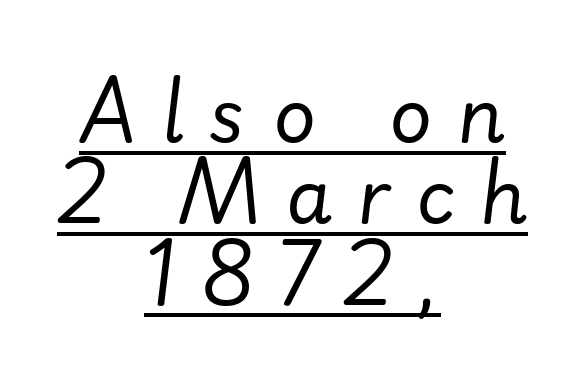
The image shows 74 px regular-weight type, italic (leaning right); set centered, tight line spacing (1.1x), unusually wide letter spacing (+0.34 em), underlined; low stroke contrast and a small x-height.
